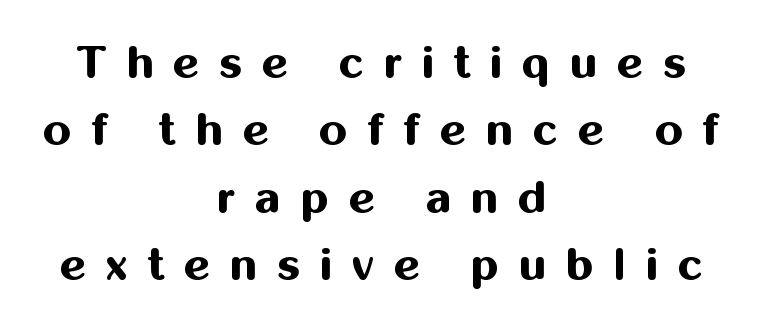
{"serif": "no", "italic": "no", "bold": "yes", "weight": "bold", "width": "normal", "stroke_contrast": "medium", "x_height": "medium", "monospaced": "no", "underline": "no", "align": "center", "line_spacing": "normal", "line_spacing_ratio": 1.5, "letter_spacing": "wide", "letter_spacing_em": 0.44, "glyph_px": 45}
